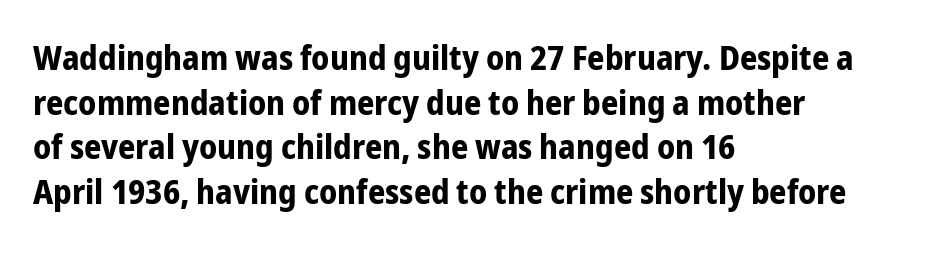
The image shows 34 px bold, condensed sans-serif type, upright; set left-aligned, normal line spacing (1.31x), normal letter spacing, not underlined; low stroke contrast and a medium x-height.
